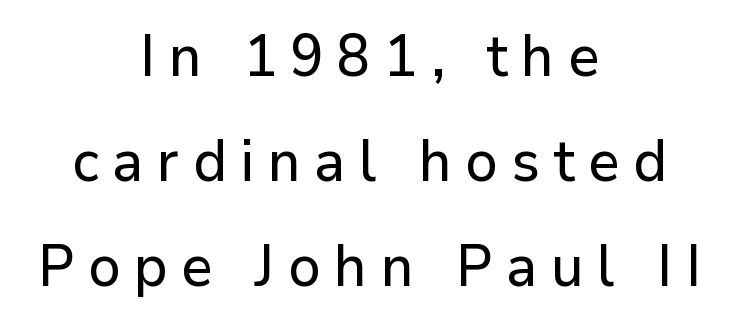
Q: Is the text italic (slanted)? A: No, it is upright.
Q: Is the typeface a serif or a sans-serif typeface? A: Sans-serif.
Q: Is the text underlined? A: No.
Q: How is the paragraph aligned? A: Centered.
Q: Is the spacing between letters normal or unusually wide? A: Unusually wide.
Q: Width (condensed, normal, or wide)? A: Normal.
Q: Stroke contrast? A: Low.
Q: x-height? A: Medium.
Q: Monospaced? A: No.
